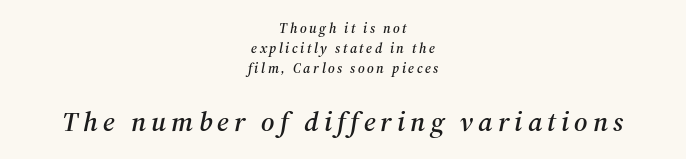
The image shows 28 px serif type, italic (leaning right); set centered, normal line spacing (1.44x), not underlined; the second (bottom) block is 2.0x larger; medium stroke contrast and a medium x-height.
